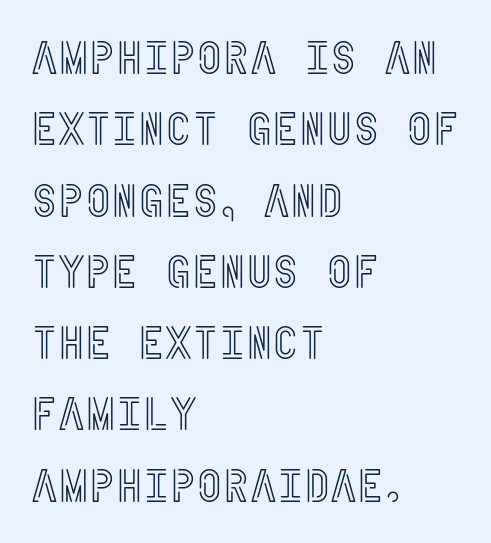
{"italic": "no", "width": "condensed", "x_height": "large", "underline": "no", "align": "left", "line_spacing": "normal", "line_spacing_ratio": 1.55, "letter_spacing": "normal", "letter_spacing_em": 0.0, "glyph_px": 46}
